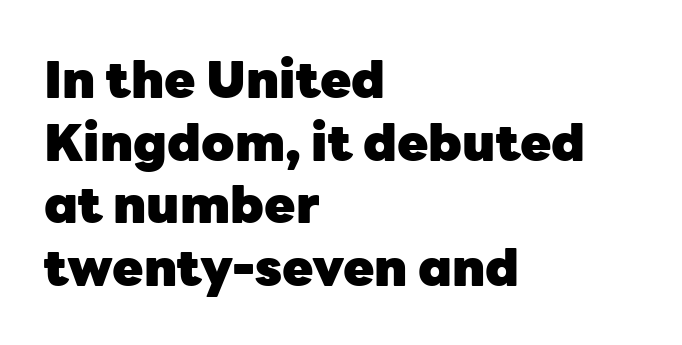
The letters carry no serifs — their stems end cleanly without finishing strokes. Stroke thickness is high; the sample reads as a true bold. This sample is left-justified, so line endings fall wherever the words run out. The rendering uses natural spacing where letterforms have individual widths.
